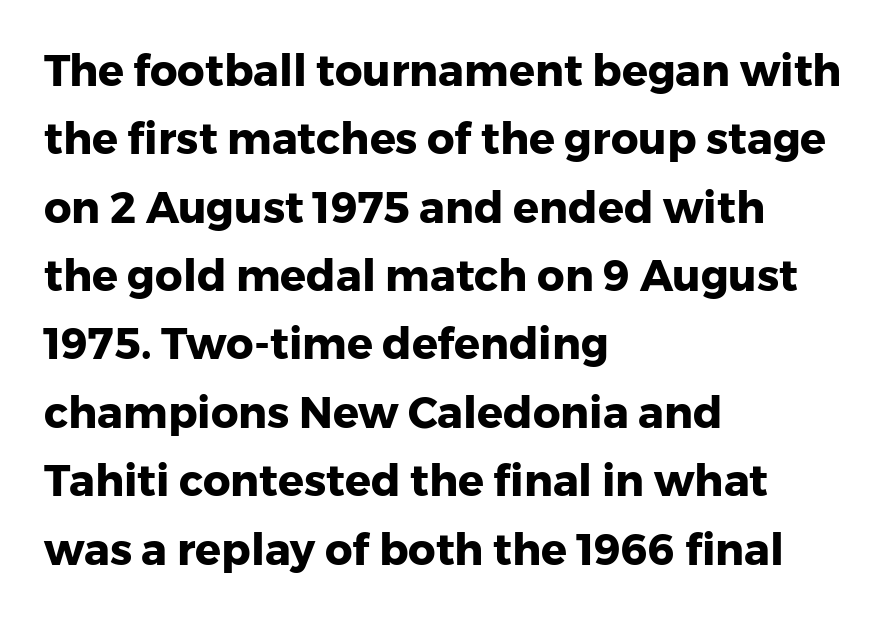
The image shows 43 px heavy sans-serif type, upright; set left-aligned, normal line spacing (1.59x), normal letter spacing, not underlined; low stroke contrast and a medium x-height.
